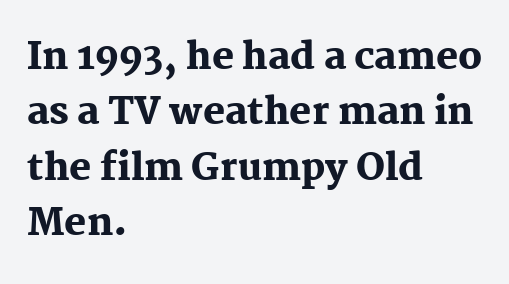
{"serif": "yes", "italic": "no", "bold": "yes", "weight": "heavy", "width": "normal", "stroke_contrast": "medium", "x_height": "medium", "monospaced": "no", "underline": "no", "align": "left", "line_spacing": "normal", "line_spacing_ratio": 1.5, "letter_spacing": "normal", "letter_spacing_em": 0.0, "glyph_px": 37}
